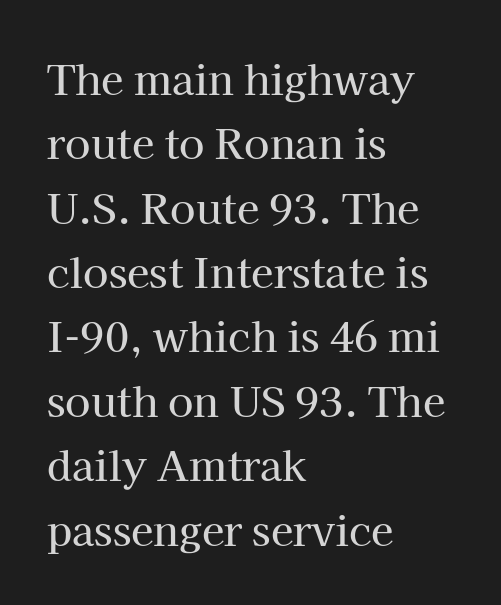
The image shows 41 px serif type, upright; set left-aligned, normal line spacing (1.57x), normal letter spacing, not underlined; high stroke contrast and a medium x-height.
